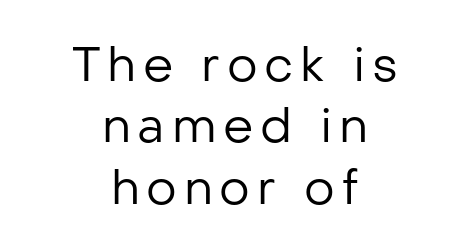
Q: Is the text bold? A: No.
Q: Is the text italic (slanted)? A: No, it is upright.
Q: Is the typeface a serif or a sans-serif typeface? A: Sans-serif.
Q: Is the text underlined? A: No.
Q: How is the paragraph aligned? A: Centered.
Q: Is the spacing between lines tight, normal or loose? A: Normal.
Q: Width (condensed, normal, or wide)? A: Normal.
Q: Stroke contrast? A: Low.
Q: x-height? A: Medium.
Q: Monospaced? A: No.
